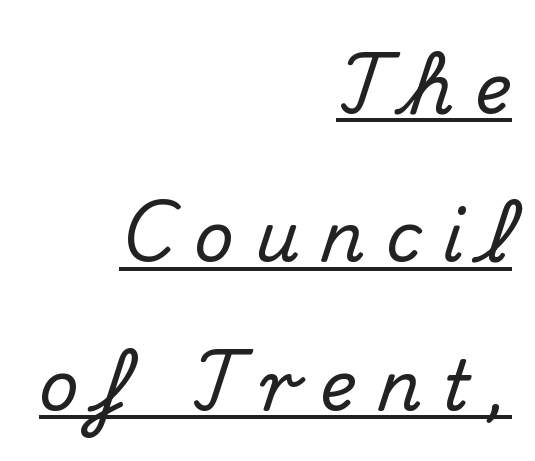
{"serif": "yes", "width": "normal", "stroke_contrast": "medium", "x_height": "small", "monospaced": "no", "underline": "yes", "align": "right", "line_spacing": "loose", "line_spacing_ratio": 2.15, "letter_spacing": "wide", "letter_spacing_em": 0.3, "glyph_px": 69}
